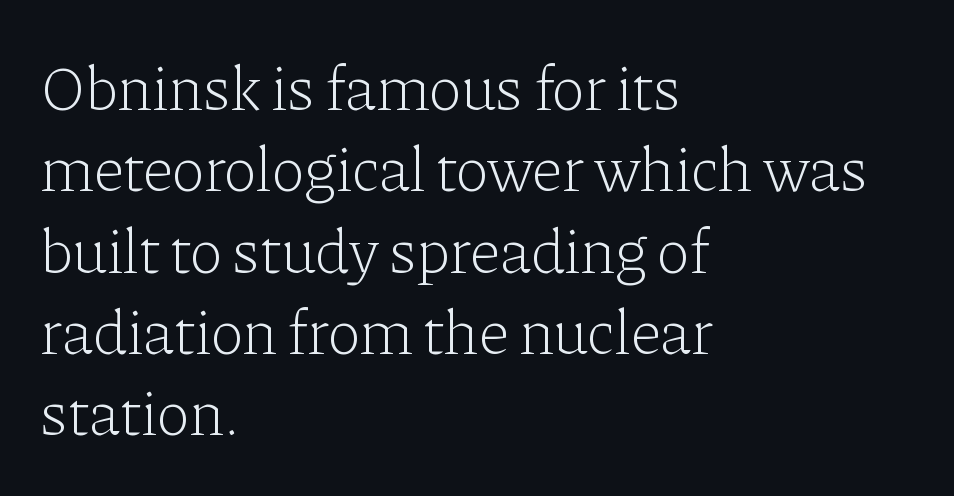
To sum up the face: it has serifs. Rendered with straight, roman letterforms. Bare-footed words on every line. Casual observation: everything's shoved over to the left. These lines keep a tight, regular rhythm from letter to letter.
